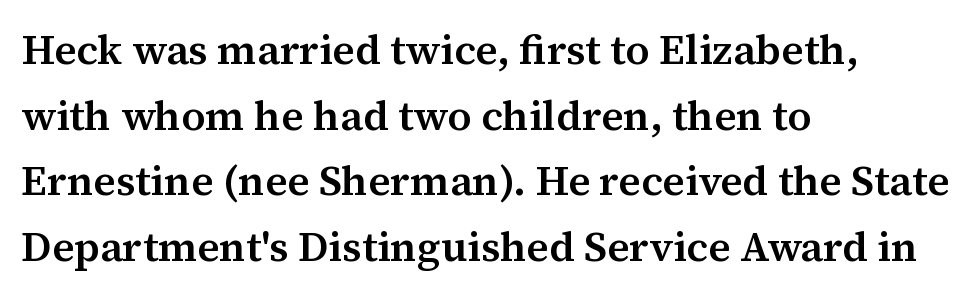
Serif or sans? Serif — the stroke terminals have little feet. This is the regular roman posture of the typeface. The compositor pushed each line to the left boundary. This is moderately heavy type, rendered in semibold. Unmarked baselines from the first word to the last. This sample uses plain, unmodified letter spacing.
